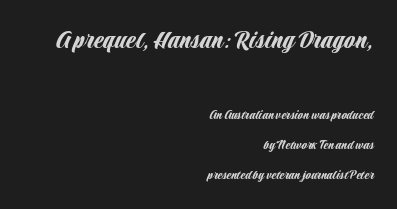
Visually the block forms a straight wall on the right and a jagged coastline on the left. Check the space under the baseline: it is left empty. The composition opens big and finishes small. Glyph-to-glyph distance matches everyday printed text. The glyphs in this specimen are sans serif.
